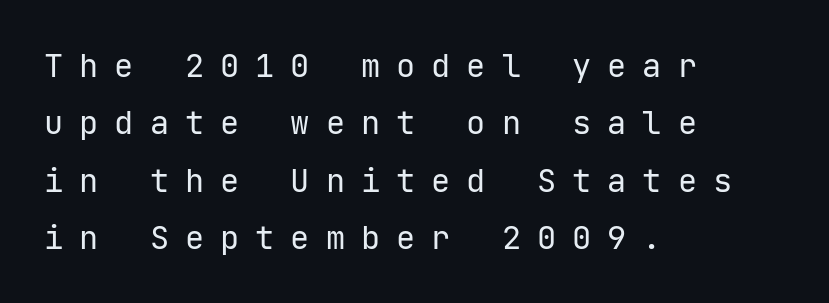
Q: Is the text bold? A: No.
Q: Is the text italic (slanted)? A: No, it is upright.
Q: Is the typeface a serif or a sans-serif typeface? A: Sans-serif.
Q: Is the text underlined? A: No.
Q: How is the paragraph aligned? A: Left-aligned.
Q: Is the spacing between letters normal or unusually wide? A: Unusually wide.
Q: Width (condensed, normal, or wide)? A: Normal.
Q: Stroke contrast? A: Low.
Q: x-height? A: Medium.
